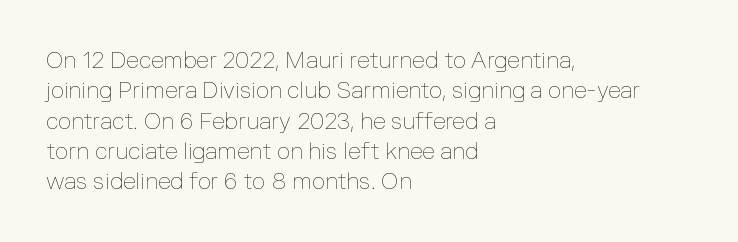
Q: Is the text bold? A: No.
Q: Is the text italic (slanted)? A: No, it is upright.
Q: Is the text underlined? A: No.
Q: How is the paragraph aligned? A: Left-aligned.
Q: Is the spacing between letters normal or unusually wide? A: Normal.
Q: Is the spacing between lines tight, normal or loose? A: Normal.
